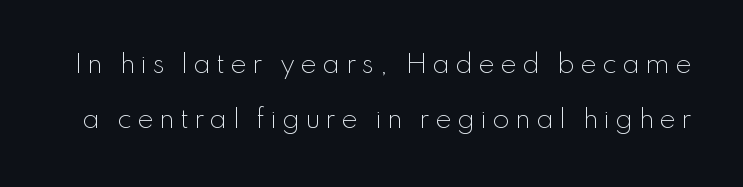
Whoever set this chose breathing room over compactness in the vertical rhythm. The face used here is rendered with a markedly widened letterfit. Notice how the stems are strictly vertical — no italics here. Compared with a typical body face, this is equally light or lighter still.
